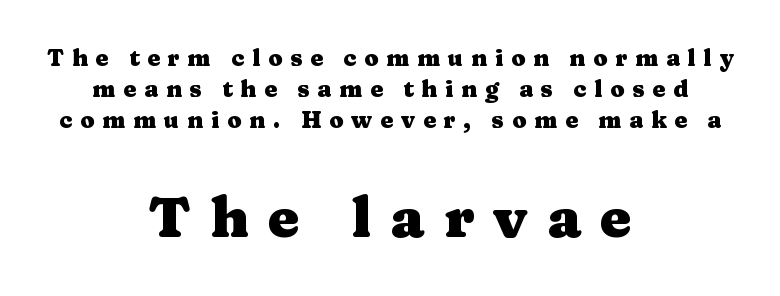
Q: Is the text bold? A: Yes.
Q: Is the text italic (slanted)? A: No, it is upright.
Q: Is the typeface a serif or a sans-serif typeface? A: Serif.
Q: Is the text underlined? A: No.
Q: How is the paragraph aligned? A: Centered.
Q: Is the spacing between letters normal or unusually wide? A: Unusually wide.
Q: Is the spacing between lines tight, normal or loose? A: Normal.
Q: Which block of text is set in a larger size, the first (top) or the second (bottom)? A: The second (bottom) one.
Q: Width (condensed, normal, or wide)? A: Wide.
Q: Stroke contrast? A: Medium.
Q: x-height? A: Medium.
Q: Monospaced? A: No.
